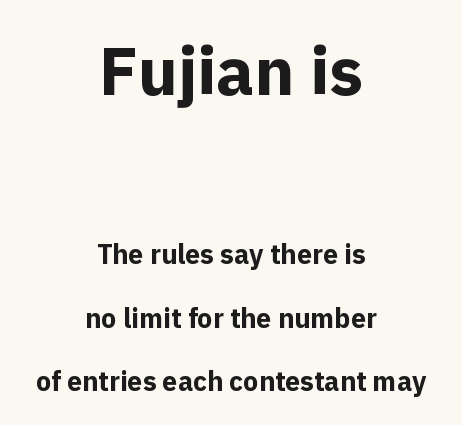
The image shows 67 px bold sans-serif type, upright; set centered, loose line spacing (2.34x), normal letter spacing, not underlined; the first (top) block is 2.48x larger; a medium x-height.
